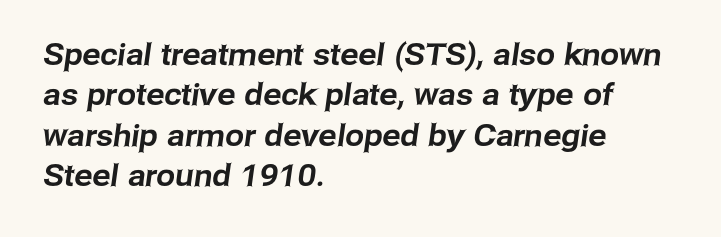
The image shows 30 px sans-serif type; set left-aligned, normal line spacing (1.35x), normal letter spacing, not underlined; low stroke contrast and a medium x-height.
